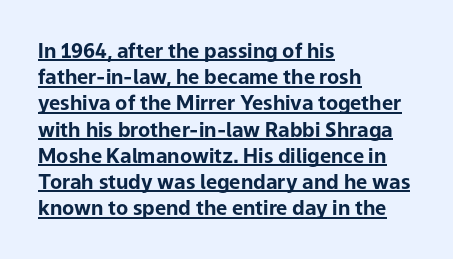
Q: Is the text bold? A: Yes.
Q: Is the text italic (slanted)? A: No, it is upright.
Q: Is the text underlined? A: Yes.
Q: How is the paragraph aligned? A: Left-aligned.
Q: Is the spacing between letters normal or unusually wide? A: Normal.
Q: Is the spacing between lines tight, normal or loose? A: Normal.
